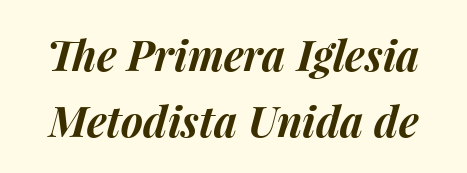
{"italic": "yes", "lean": "right", "slant_degrees": 15, "bold": "yes", "weight": "bold", "width": "normal", "stroke_contrast": "medium", "x_height": "medium", "monospaced": "no", "underline": "no", "line_spacing": "normal", "line_spacing_ratio": 1.56, "letter_spacing": "normal", "letter_spacing_em": 0.0, "glyph_px": 42}
